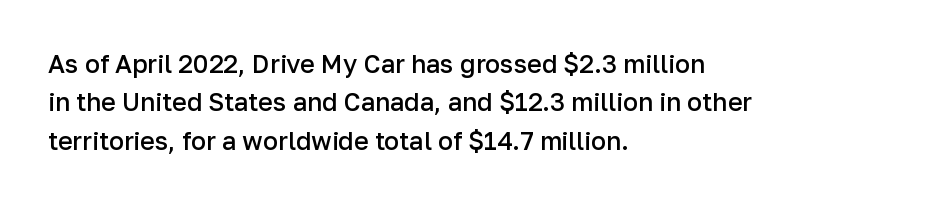
{"italic": "no", "bold": "semi", "underline": "no", "align": "left", "line_spacing": "normal", "line_spacing_ratio": 1.54, "letter_spacing": "normal", "letter_spacing_em": 0.0, "glyph_px": 25}
